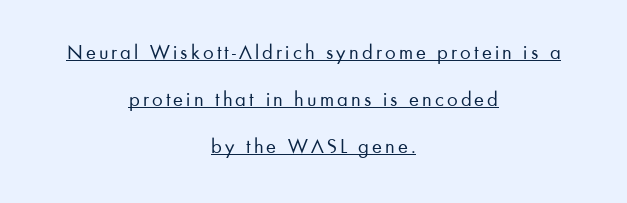
The image shows 21 px text type, upright; set centered, loose line spacing (2.25x), underlined.
